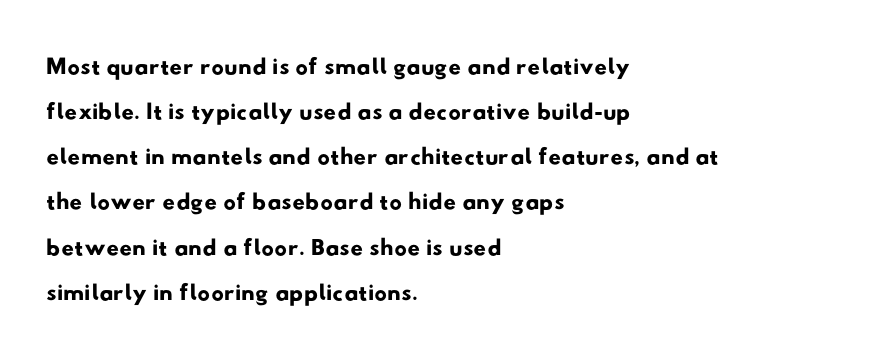
The image shows 35 px wide sans-serif type; set left-aligned, normal line spacing (1.29x), normal letter spacing, not underlined; low stroke contrast and a small x-height.
